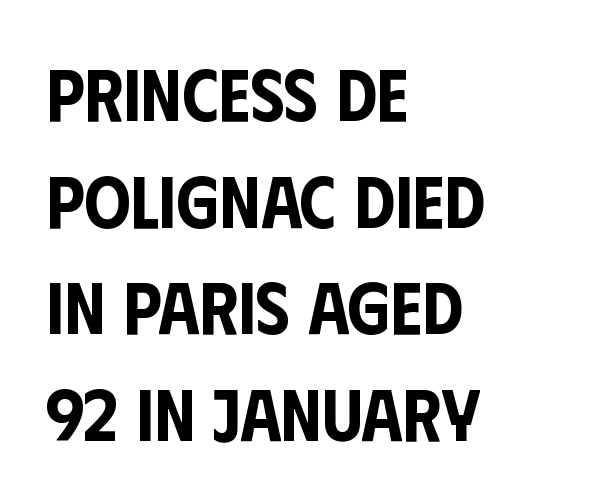
{"serif": "no", "italic": "no", "width": "condensed", "stroke_contrast": "low", "x_height": "large", "monospaced": "no", "underline": "no", "align": "left", "line_spacing": "normal", "line_spacing_ratio": 1.46, "letter_spacing": "normal", "letter_spacing_em": 0.0, "glyph_px": 73}
